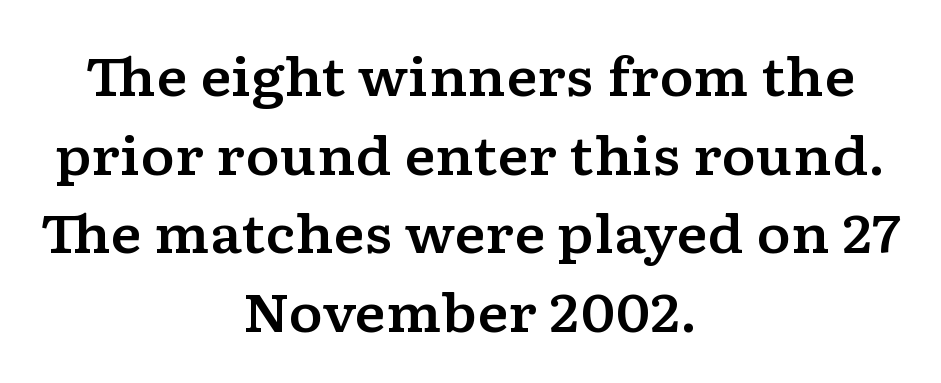
The image shows 52 px wide serif type, upright; set centered, normal line spacing (1.51x), normal letter spacing, not underlined; low stroke contrast and a medium x-height.
